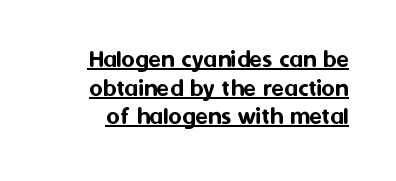
{"italic": "no", "underline": "yes", "line_spacing": "tight", "line_spacing_ratio": 1.1, "letter_spacing": "normal", "letter_spacing_em": 0.0, "glyph_px": 26}
